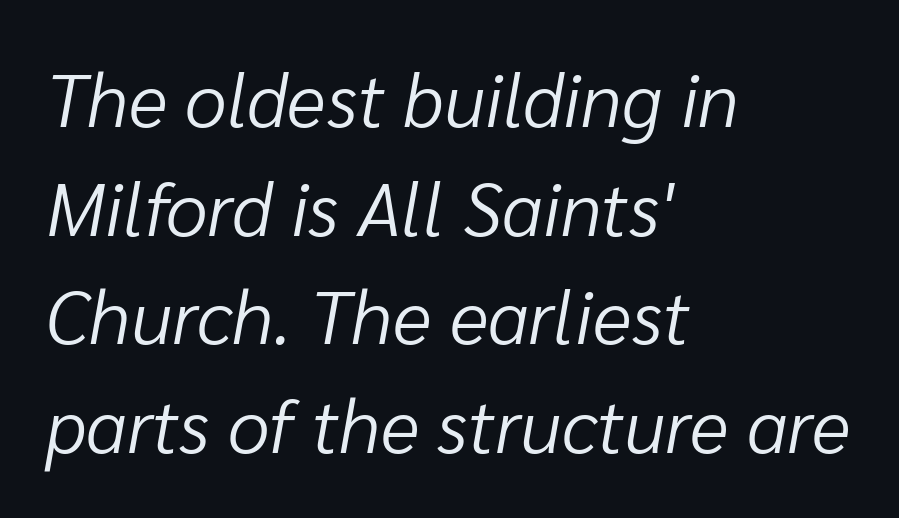
The image shows 75 px light type, italic (leaning right); set left-aligned, normal line spacing (1.45x), normal letter spacing, not underlined; low stroke contrast and a medium x-height.
